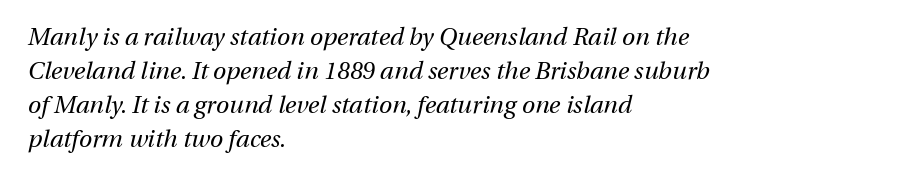
Q: Is the text bold? A: No.
Q: Is the text italic (slanted)? A: Yes, it leans right by about 13 degrees.
Q: Is the text underlined? A: No.
Q: How is the paragraph aligned? A: Left-aligned.
Q: Is the spacing between letters normal or unusually wide? A: Normal.
Q: Is the spacing between lines tight, normal or loose? A: Normal.
